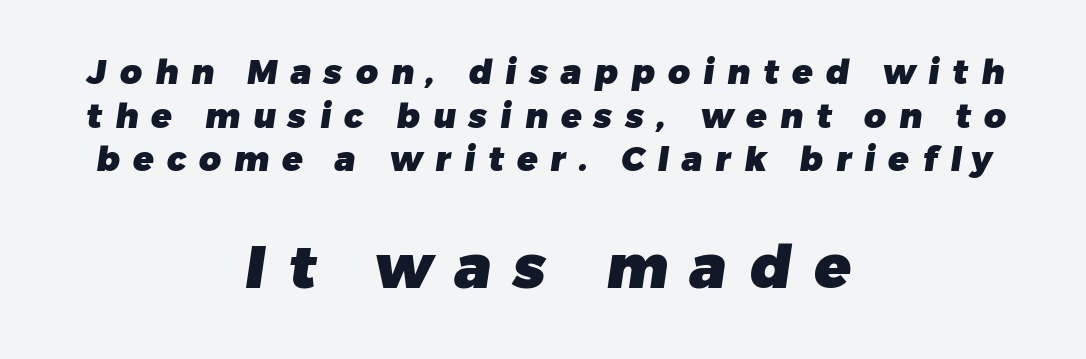
{"serif": "no", "bold": "yes", "weight": "heavy", "width": "normal", "stroke_contrast": "low", "x_height": "medium", "monospaced": "no", "underline": "no", "align": "center", "line_spacing": "normal", "line_spacing_ratio": 1.28, "letter_spacing": "wide", "letter_spacing_em": 0.38, "larger_block": "second", "size_ratio": 1.76, "glyph_px": 60}
